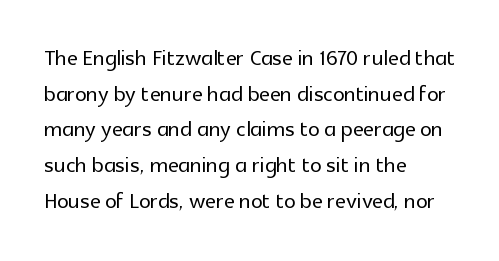
The image shows 29 px sans-serif type, upright; set left-aligned, line spacing 1.23x, normal letter spacing, not underlined; a medium x-height.
